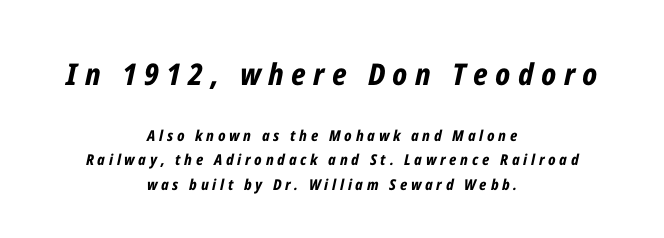
The image shows 30 px bold, condensed type, italic (leaning right); set centered, normal line spacing (1.61x), unusually wide letter spacing (+0.25 em), not underlined; the first (top) block is 2.0x larger; low stroke contrast and a medium x-height.
